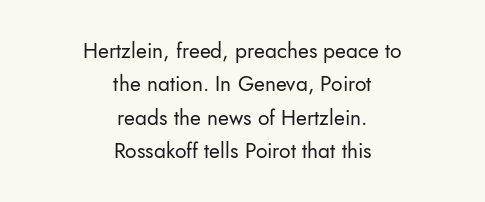
{"italic": "no", "bold": "no", "underline": "no", "align": "center", "line_spacing": "normal", "line_spacing_ratio": 1.59, "letter_spacing": "normal", "letter_spacing_em": 0.0, "glyph_px": 21}
